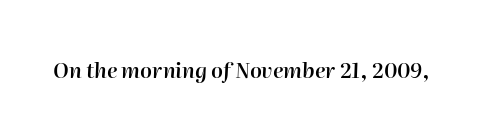
Q: Is the text bold? A: Semi-bold.
Q: Is the text italic (slanted)? A: Yes, it leans right by about 2 degrees.
Q: Is the text underlined? A: No.
Q: Is the spacing between letters normal or unusually wide? A: Normal.
